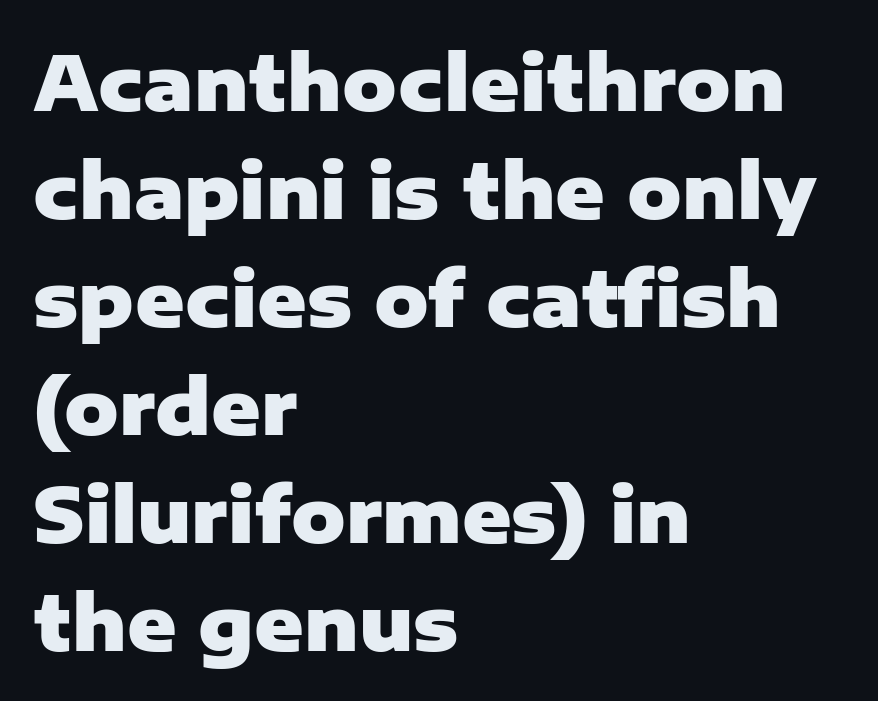
The rendering uses a moderate line-height, typical for paragraphs. Does extra space separate the letters? No, they use regular spacing. Characters remain perfectly vertical along every line. Quick note: underline off. Weight: bold. Spacing verdict: proportional, widths tailored to each character.
